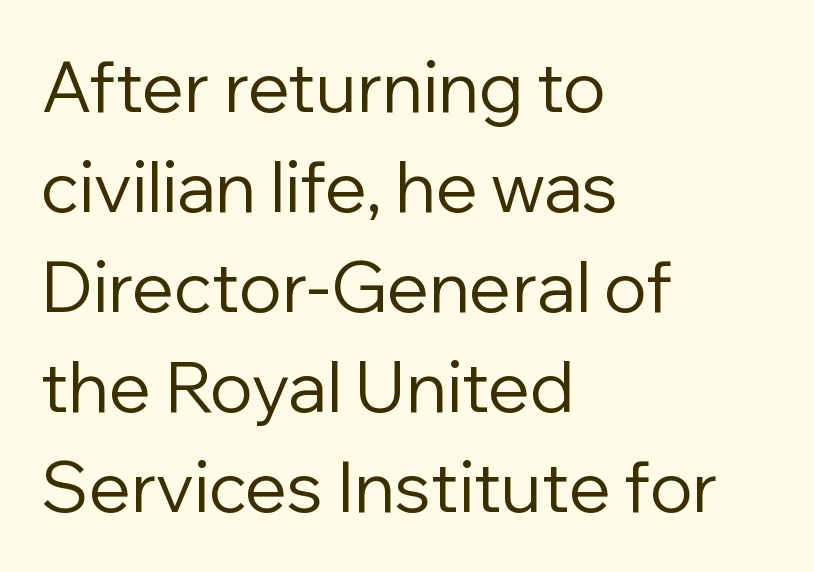
The image shows 70 px regular-weight sans-serif type, upright; set left-aligned, normal line spacing (1.43x), normal letter spacing, not underlined; low stroke contrast and a medium x-height.
